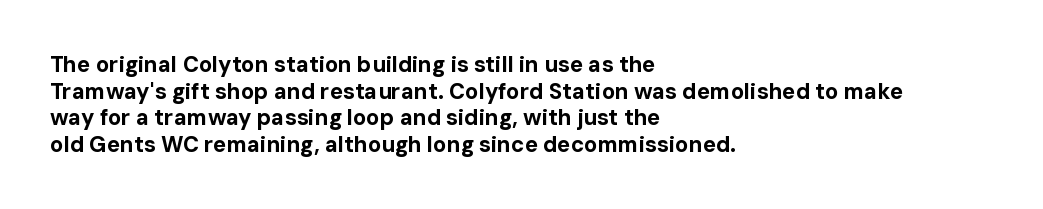
{"italic": "no", "bold": "yes", "underline": "no", "align": "left", "line_spacing_ratio": 1.21, "letter_spacing": "normal", "letter_spacing_em": 0.0, "glyph_px": 22}
